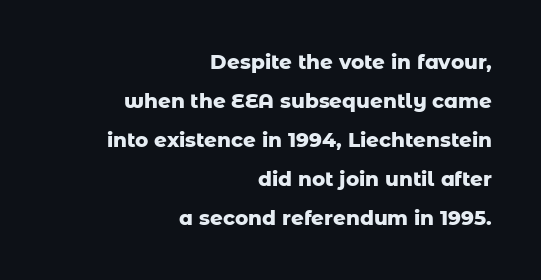
The baseline area is clear. The font is running at its bold setting. Honestly, the rows look like they've been pulled way apart. The paragraph shown leans on its right margin. Between one letter and the next there's only the usual sliver of space. Does the lettering tilt? It doesn't — this is upright.
